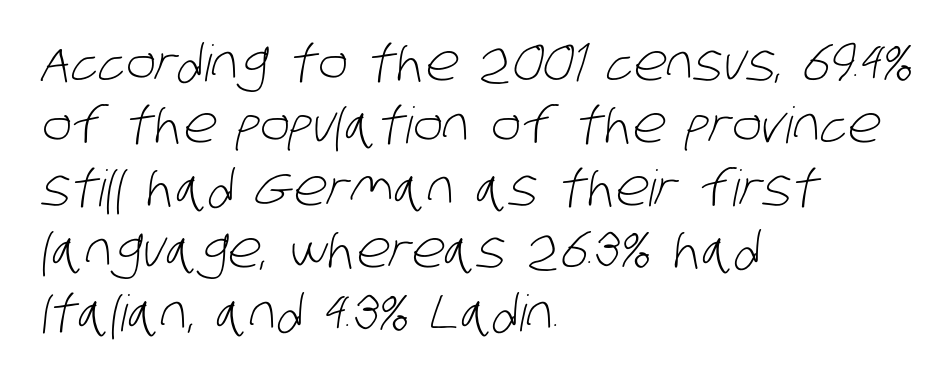
{"serif": "no", "bold": "no", "weight": "light", "width": "condensed", "stroke_contrast": "low", "x_height": "large", "monospaced": "no", "underline": "no", "align": "left", "line_spacing": "normal", "line_spacing_ratio": 1.25, "letter_spacing": "normal", "letter_spacing_em": 0.0, "glyph_px": 50}
